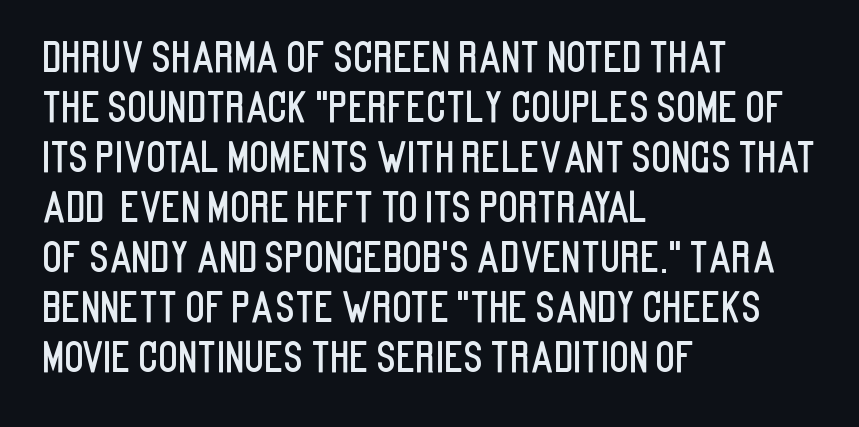
The image shows 41 px condensed sans-serif type, upright; set left-aligned, line spacing 1.22x, normal letter spacing, not underlined; low stroke contrast and a large x-height.
